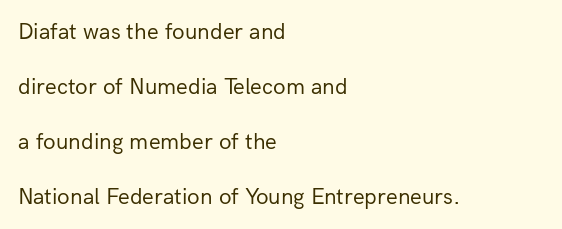
The image shows 23 px text type, upright; set left-aligned, loose line spacing (2.39x), normal letter spacing, not underlined.
